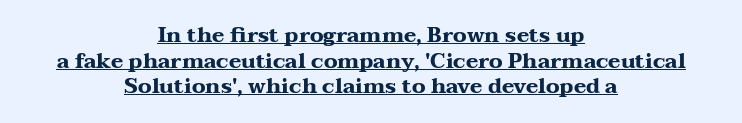
Vertical strokes here are truly vertical. Every row of glyphs is offset so its center matches the block's center. Compared with an ordinary text face, these strokes are far heavier — a full bold. The rendering uses the underline text-decoration. The horizontal fit of the characters is conventional and even.
